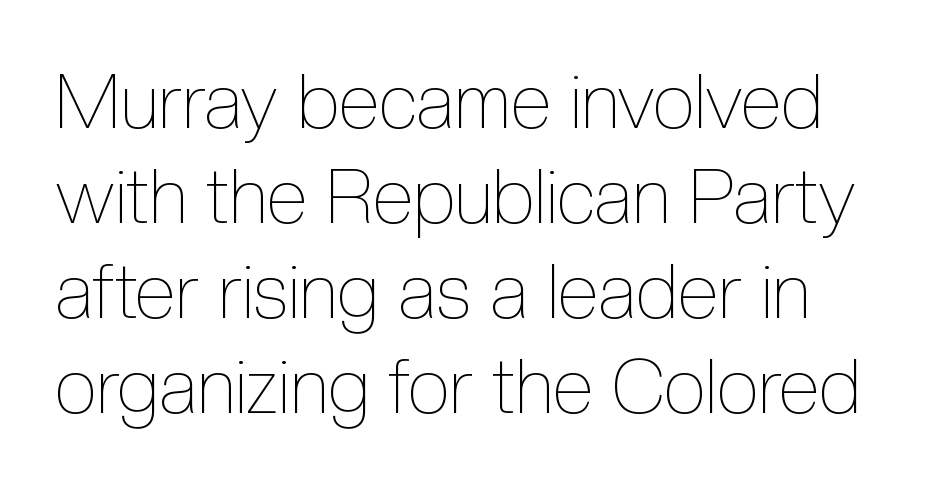
{"italic": "no", "bold": "no", "weight": "thin", "width": "condensed", "x_height": "medium", "monospaced": "no", "underline": "no", "line_spacing": "normal", "line_spacing_ratio": 1.25, "letter_spacing": "normal", "letter_spacing_em": 0.0, "glyph_px": 76}
